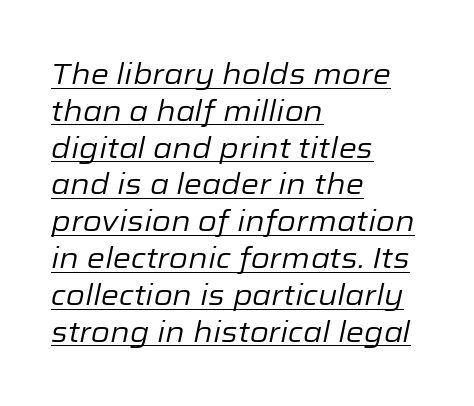
{"italic": "yes", "lean": "right", "slant_degrees": 12, "bold": "no", "weight": "regular", "width": "normal", "stroke_contrast": "low", "x_height": "medium", "monospaced": "no", "underline": "yes", "align": "left", "line_spacing": "normal", "line_spacing_ratio": 1.27, "letter_spacing": "normal", "letter_spacing_em": 0.0, "glyph_px": 29}
